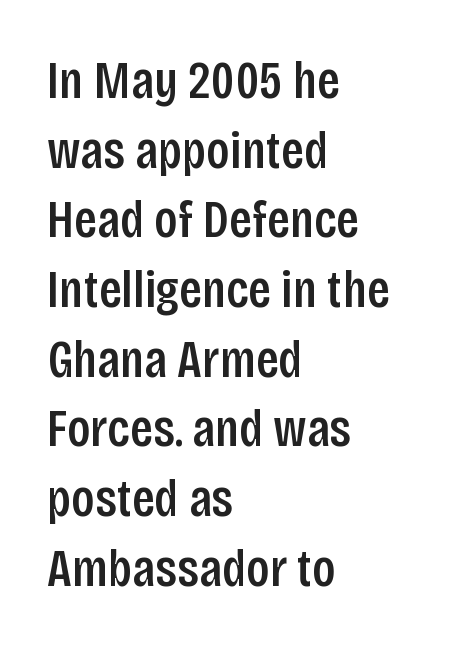
Teacher's note: observe the even left margin — that is flush-left alignment. Compared with typical paragraphs, the rows here are spaced about the same. The letters advance in unequal steps, a hallmark of proportional type. Default kerning and tracking; the words read as compact shapes. Stems and bowls a touch heavier than normal — semibold.
